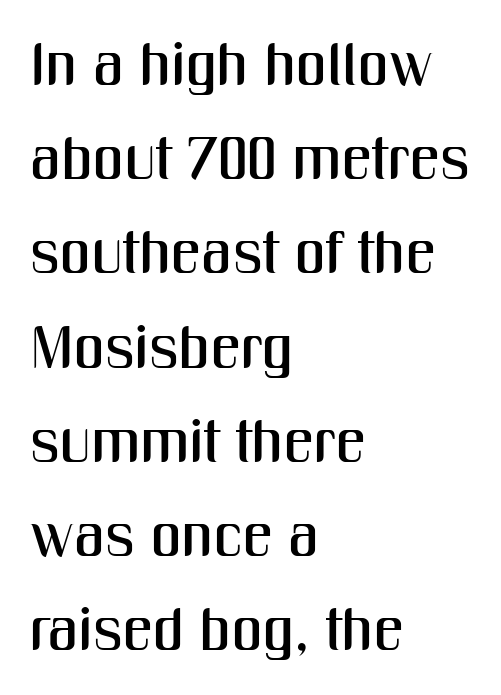
The image shows 60 px condensed sans-serif type, upright; set left-aligned, normal line spacing (1.57x), normal letter spacing, not underlined; medium stroke contrast and a medium x-height.
